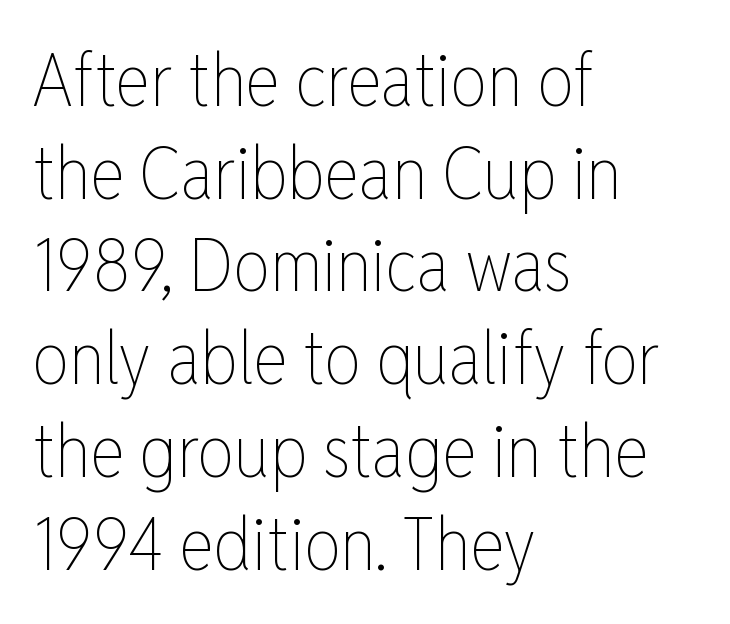
The passage shown has conventional tracking throughout. This is not heavy type; no bold has been used. Unmarked baselines from the first word to the last. Leftover space on each line is placed entirely after the last word.
